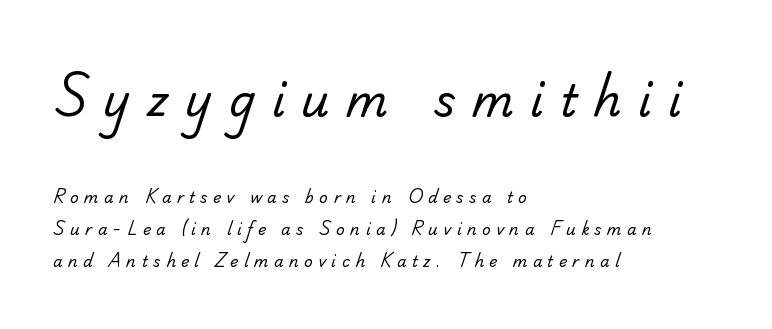
You can tell from the bare stems that sans-serif type was used. The gaps between neighbouring characters are conspicuously large. The rendering anchors every line to the left-hand side. Size hierarchy here favors the leading block over the trailing one.
